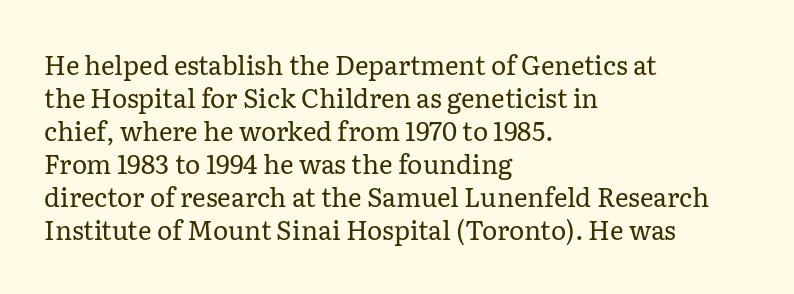
{"italic": "no", "bold": "no", "underline": "no", "align": "left", "line_spacing": "normal", "line_spacing_ratio": 1.27, "letter_spacing": "normal", "letter_spacing_em": 0.0, "glyph_px": 26}
